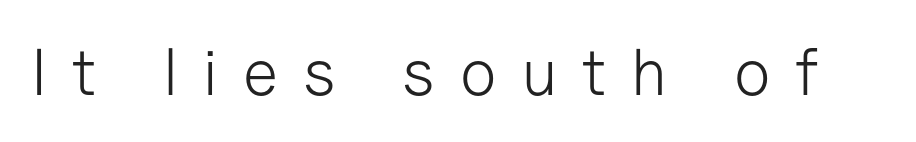
The image shows 66 px light sans-serif type, upright; set unusually wide letter spacing (+0.38 em), not underlined; low stroke contrast and a medium x-height.
